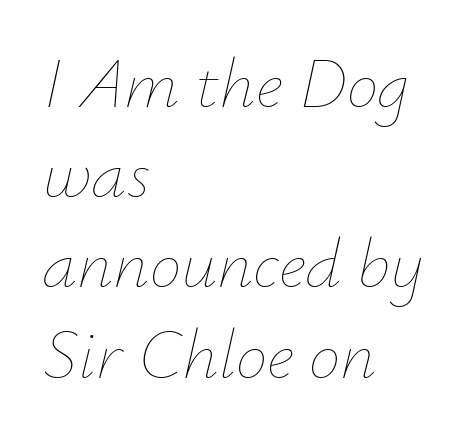
{"italic": "yes", "lean": "right", "slant_degrees": 12, "bold": "no", "weight": "thin", "width": "normal", "stroke_contrast": "low", "x_height": "small", "monospaced": "no", "underline": "no", "align": "left", "line_spacing": "normal", "line_spacing_ratio": 1.27, "letter_spacing": "normal", "letter_spacing_em": 0.0, "glyph_px": 71}
